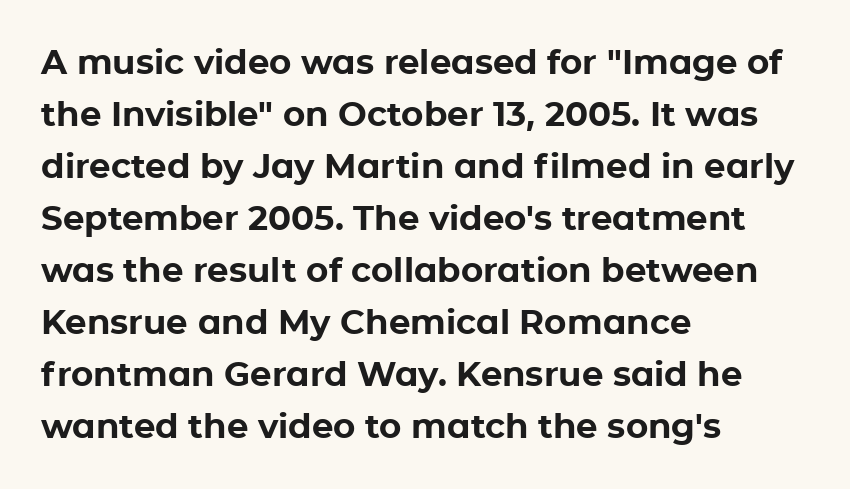
{"serif": "no", "italic": "no", "bold": "yes", "weight": "bold", "width": "normal", "stroke_contrast": "low", "x_height": "medium", "monospaced": "no", "underline": "no", "align": "left", "line_spacing": "normal", "line_spacing_ratio": 1.53, "letter_spacing": "normal", "letter_spacing_em": 0.0, "glyph_px": 34}
